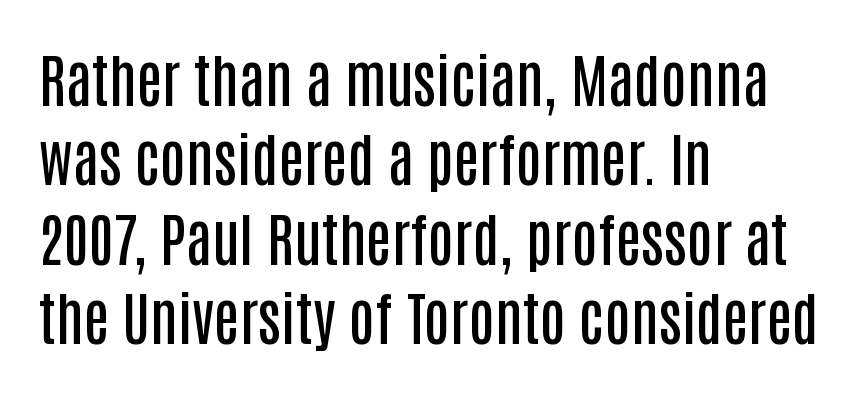
A clean baseline with only descenders dipping below it. Compared with typical body copy, the letter spacing here is the same. A classic flush-left, rag-right setting is used for this passage. The characters look somewhat weighty, a semibold short of true bold. Horizontal bands of white between lines are of average thickness. The type family on display is of the sans-serif kind.
